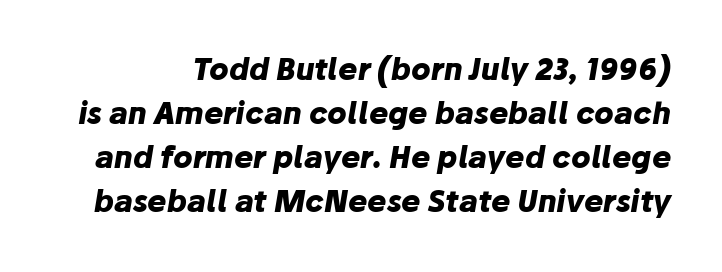
Q: Is the text bold? A: Yes.
Q: Is the text italic (slanted)? A: Yes, it leans right by about 10 degrees.
Q: Is the text underlined? A: No.
Q: Is the spacing between letters normal or unusually wide? A: Normal.
Q: Is the spacing between lines tight, normal or loose? A: Normal.
Q: Width (condensed, normal, or wide)? A: Normal.
Q: Stroke contrast? A: Low.
Q: x-height? A: Medium.
Q: Monospaced? A: No.
